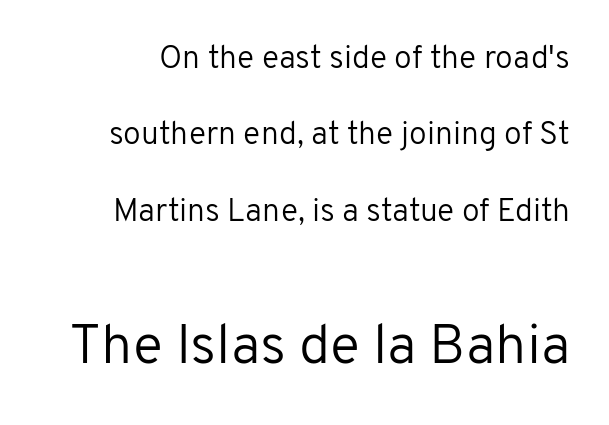
{"serif": "no", "italic": "no", "bold": "no", "weight": "regular", "width": "normal", "stroke_contrast": "low", "x_height": "medium", "monospaced": "no", "underline": "no", "line_spacing": "loose", "line_spacing_ratio": 2.39, "letter_spacing": "normal", "letter_spacing_em": 0.0, "larger_block": "second", "size_ratio": 1.75, "glyph_px": 56}
